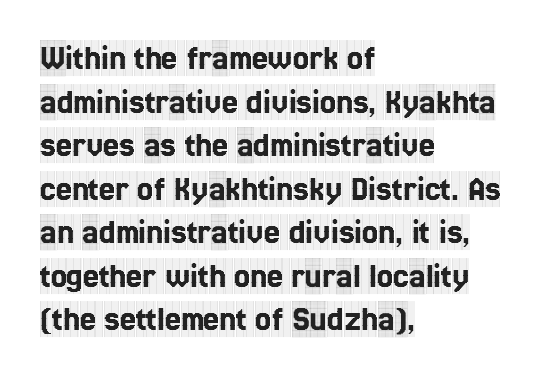
Q: Is the text italic (slanted)? A: No, it is upright.
Q: Is the typeface a serif or a sans-serif typeface? A: Serif.
Q: Is the text underlined? A: No.
Q: How is the paragraph aligned? A: Left-aligned.
Q: Is the spacing between letters normal or unusually wide? A: Normal.
Q: Width (condensed, normal, or wide)? A: Condensed.
Q: x-height? A: Large.
Q: Monospaced? A: No.
